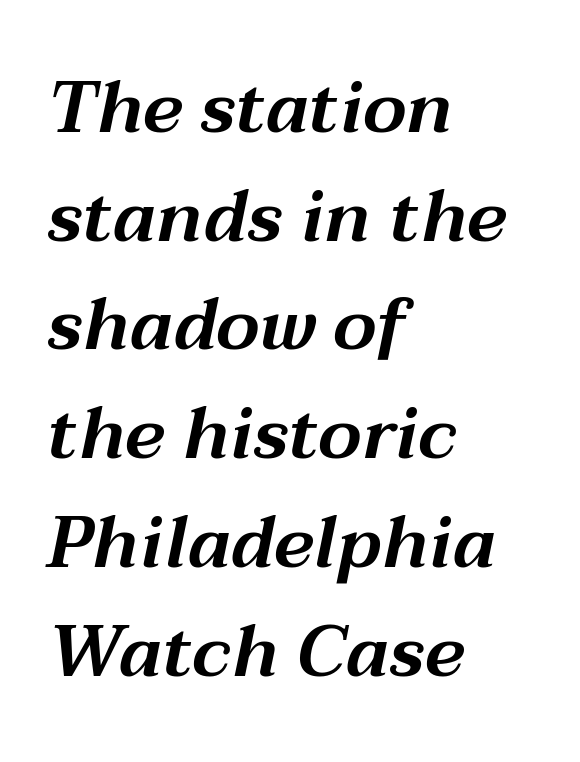
Do the characters align in a grid? No, the font is proportional. Successive baselines arrive at the customary interval. One-word summary of the alignment: left. The face used here is rendered with its standard letterfit. In terms of posture, this sample is oblique. Plain, unruled lines of type.
